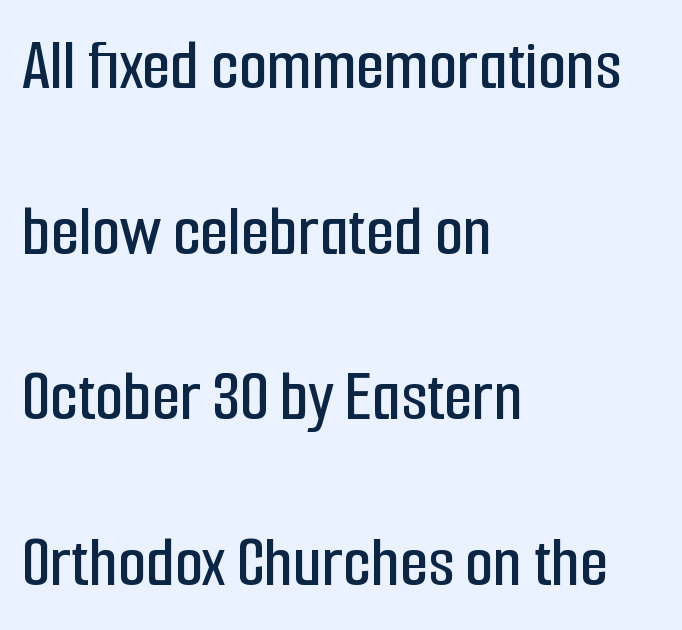
Q: Is the text italic (slanted)? A: No, it is upright.
Q: Is the typeface a serif or a sans-serif typeface? A: Sans-serif.
Q: Is the text underlined? A: No.
Q: How is the paragraph aligned? A: Left-aligned.
Q: Is the spacing between letters normal or unusually wide? A: Normal.
Q: Is the spacing between lines tight, normal or loose? A: Loose.
Q: Width (condensed, normal, or wide)? A: Condensed.
Q: Stroke contrast? A: Low.
Q: x-height? A: Medium.
Q: Monospaced? A: No.
